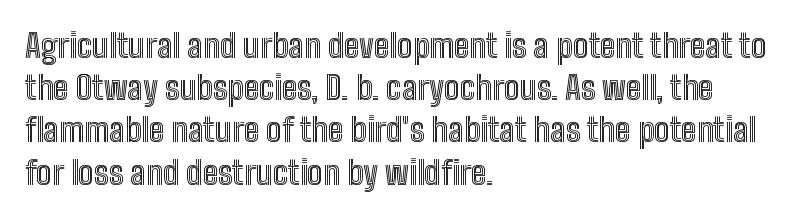
{"italic": "no", "width": "condensed", "x_height": "medium", "monospaced": "no", "underline": "no", "align": "left", "line_spacing": "normal", "line_spacing_ratio": 1.28, "letter_spacing": "normal", "letter_spacing_em": 0.0, "glyph_px": 33}
